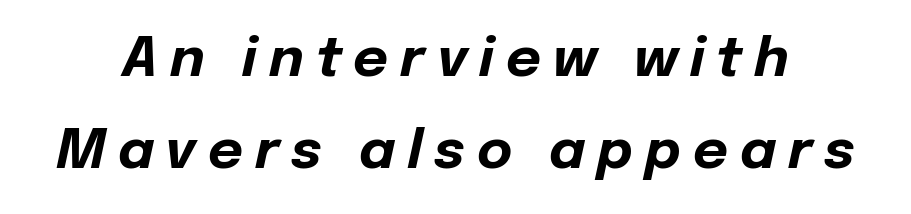
The image shows 54 px bold type, italic (leaning right); set normal line spacing (1.7x), unusually wide letter spacing (+0.22 em), not underlined; low stroke contrast and a medium x-height.
